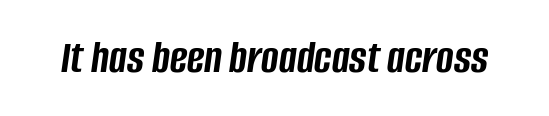
Q: Is the text bold? A: Yes.
Q: Is the text italic (slanted)? A: Yes, it leans right by about 8 degrees.
Q: Is the text underlined? A: No.
Q: Is the spacing between letters normal or unusually wide? A: Normal.
Q: Width (condensed, normal, or wide)? A: Condensed.
Q: Stroke contrast? A: Low.
Q: x-height? A: Large.
Q: Monospaced? A: No.
